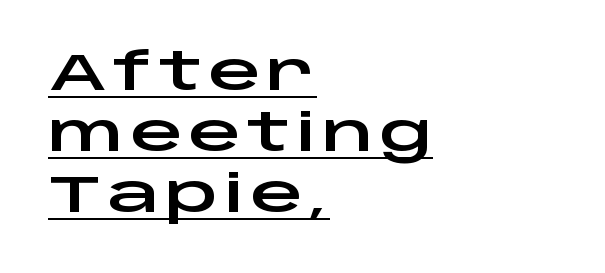
The image shows 52 px wide sans-serif type, upright; set left-aligned, line spacing 1.17x, underlined; low stroke contrast and a large x-height.
